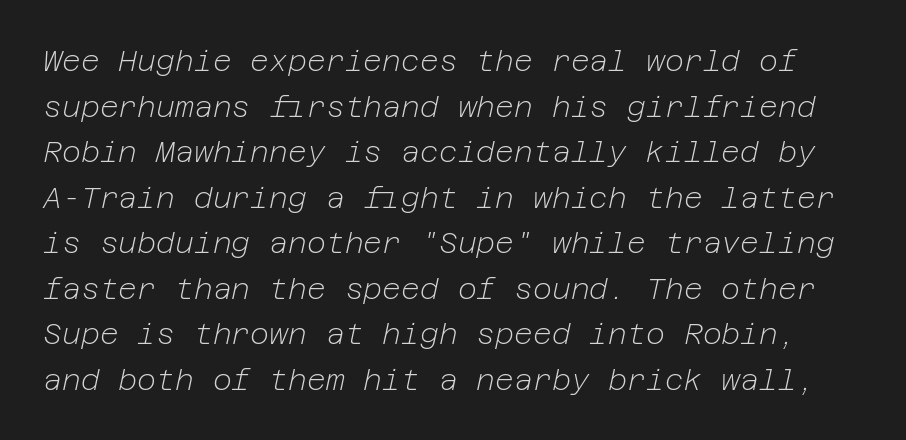
{"italic": "yes", "lean": "right", "slant_degrees": 12, "bold": "no", "weight": "light", "width": "normal", "stroke_contrast": "low", "x_height": "medium", "underline": "no", "line_spacing": "normal", "line_spacing_ratio": 1.57, "letter_spacing": "normal", "letter_spacing_em": 0.0, "glyph_px": 29}
